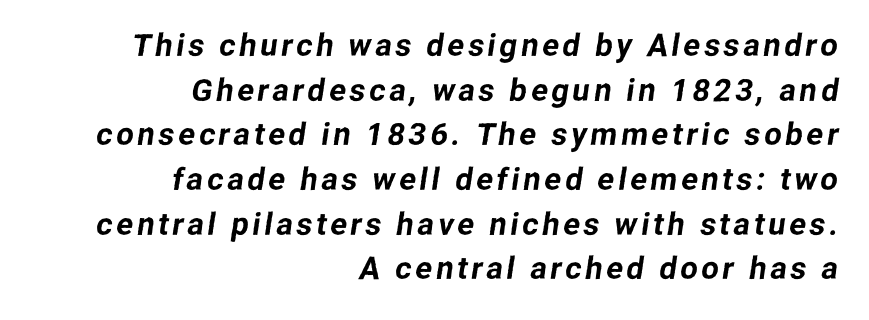
Q: Is the typeface a serif or a sans-serif typeface? A: Sans-serif.
Q: Is the text underlined? A: No.
Q: How is the paragraph aligned? A: Right-aligned.
Q: Is the spacing between lines tight, normal or loose? A: Normal.
Q: Width (condensed, normal, or wide)? A: Normal.
Q: Stroke contrast? A: Low.
Q: x-height? A: Medium.
Q: Monospaced? A: No.
